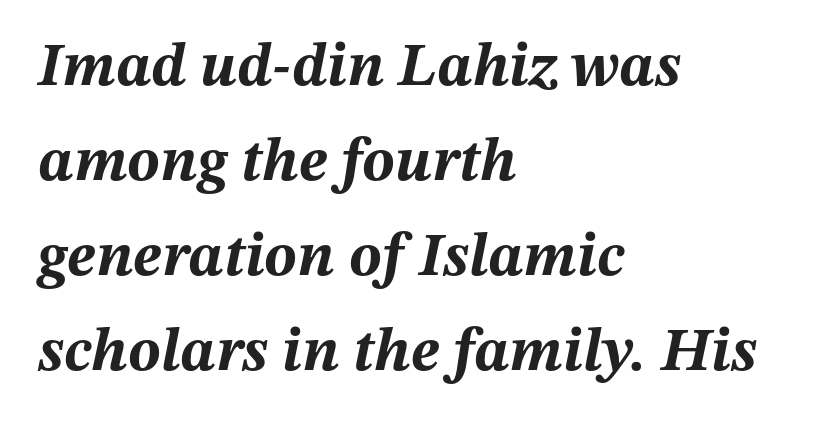
The image shows 61 px bold type, italic (leaning right); set left-aligned, normal line spacing (1.56x), normal letter spacing, not underlined; medium stroke contrast and a medium x-height.
